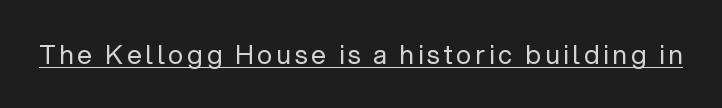
Notice how a bar underscores the lettering throughout. This is not heavy type; no bold has been used. The font's upright variant was chosen for this text.
